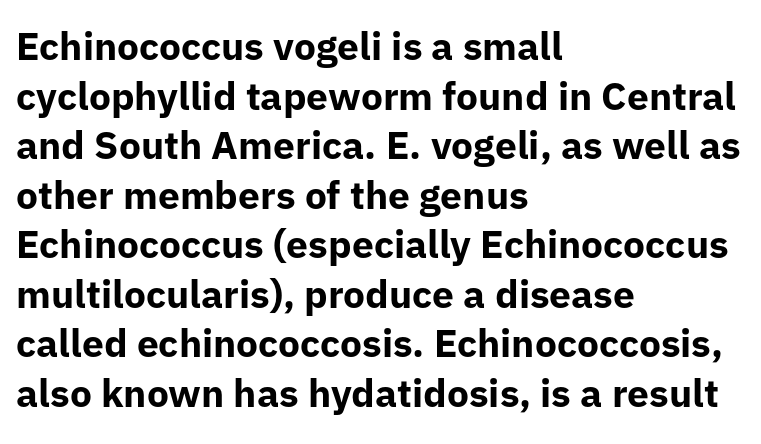
In terms of letterspacing, this is plain default setting. The glyphs are unaccompanied by any horizontal stroke below them. The font's upright variant was chosen for this text. The font family rendered here belongs to the sans-serif group. The setting favours the left margin, as ordinary paragraphs usually do.
